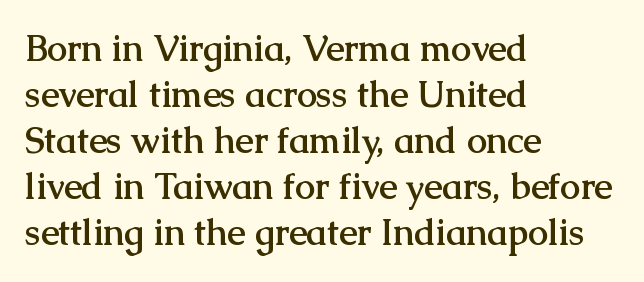
Q: Is the text bold? A: Yes.
Q: Is the text italic (slanted)? A: No, it is upright.
Q: Is the typeface a serif or a sans-serif typeface? A: Serif.
Q: Is the text underlined? A: No.
Q: How is the paragraph aligned? A: Left-aligned.
Q: Is the spacing between letters normal or unusually wide? A: Normal.
Q: Is the spacing between lines tight, normal or loose? A: Normal.
Q: Width (condensed, normal, or wide)? A: Normal.
Q: Stroke contrast? A: Medium.
Q: x-height? A: Medium.
Q: Monospaced? A: No.
